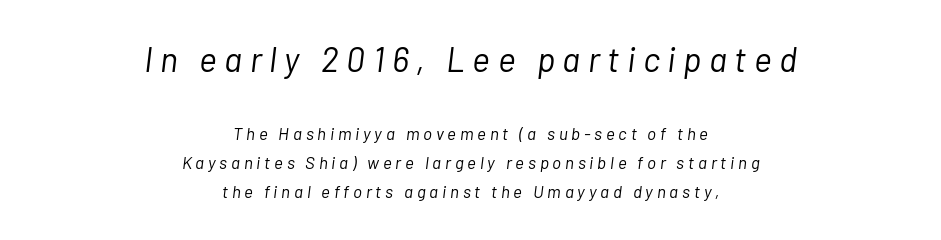
{"italic": "yes", "lean": "right", "slant_degrees": 7, "bold": "no", "weight": "light", "width": "normal", "stroke_contrast": "low", "x_height": "medium", "monospaced": "no", "underline": "no", "align": "center", "line_spacing": "normal", "line_spacing_ratio": 1.7, "letter_spacing": "wide", "letter_spacing_em": 0.22, "larger_block": "first", "size_ratio": 2.0, "glyph_px": 34}
